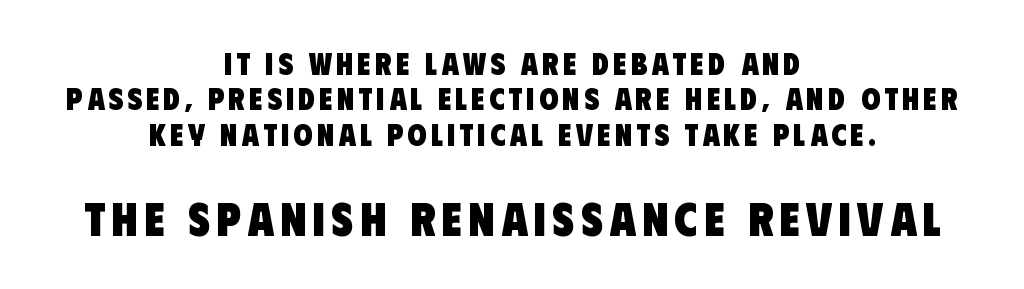
This sample has the flowing, uneven cadence of proportional lettering. The letters carry no serifs — their stems end cleanly without finishing strokes. The gap between lines stays unmarked. Pretty heavy lettering here — definitely bold.
